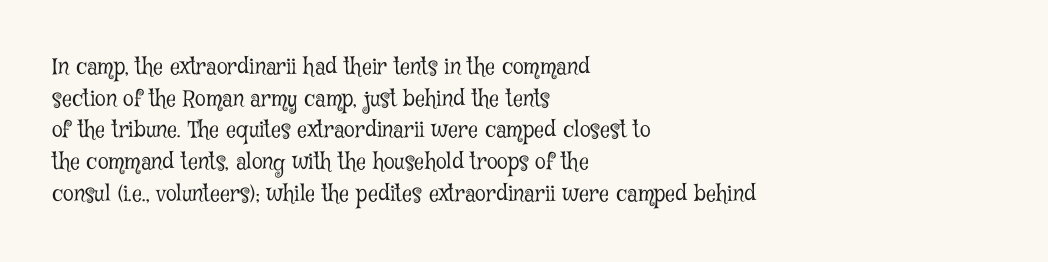
The image shows 22 px text type, upright; set left-aligned, normal line spacing (1.44x), normal letter spacing, not underlined.
